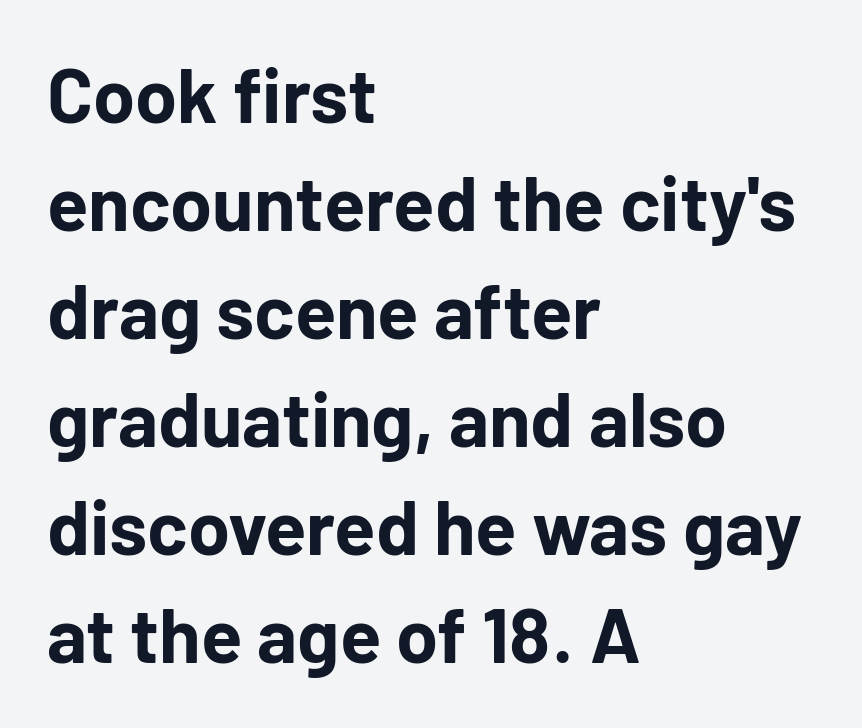
Q: Is the text bold? A: Yes.
Q: Is the text italic (slanted)? A: No, it is upright.
Q: Is the typeface a serif or a sans-serif typeface? A: Sans-serif.
Q: Is the text underlined? A: No.
Q: How is the paragraph aligned? A: Left-aligned.
Q: Is the spacing between letters normal or unusually wide? A: Normal.
Q: Is the spacing between lines tight, normal or loose? A: Normal.
Q: Width (condensed, normal, or wide)? A: Normal.
Q: Stroke contrast? A: Low.
Q: x-height? A: Medium.
Q: Monospaced? A: No.
